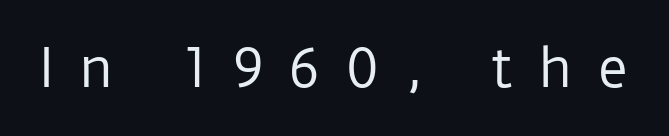
Q: Is the text bold? A: No.
Q: Is the text italic (slanted)? A: No, it is upright.
Q: Is the typeface a serif or a sans-serif typeface? A: Sans-serif.
Q: Is the text underlined? A: No.
Q: Is the spacing between letters normal or unusually wide? A: Unusually wide.
Q: Width (condensed, normal, or wide)? A: Normal.
Q: Stroke contrast? A: Low.
Q: x-height? A: Medium.
Q: Monospaced? A: No.
